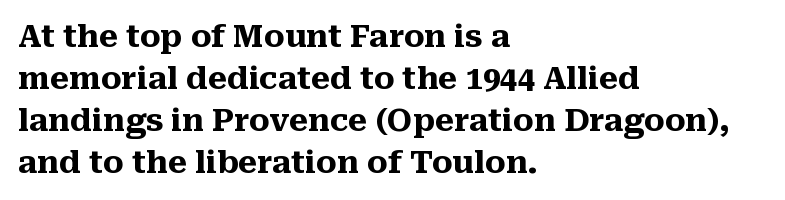
Q: Is the text bold? A: Yes.
Q: Is the text italic (slanted)? A: No, it is upright.
Q: Is the typeface a serif or a sans-serif typeface? A: Serif.
Q: Is the text underlined? A: No.
Q: How is the paragraph aligned? A: Left-aligned.
Q: Is the spacing between letters normal or unusually wide? A: Normal.
Q: Is the spacing between lines tight, normal or loose? A: Normal.
Q: Width (condensed, normal, or wide)? A: Normal.
Q: Stroke contrast? A: Medium.
Q: x-height? A: Medium.
Q: Monospaced? A: No.
